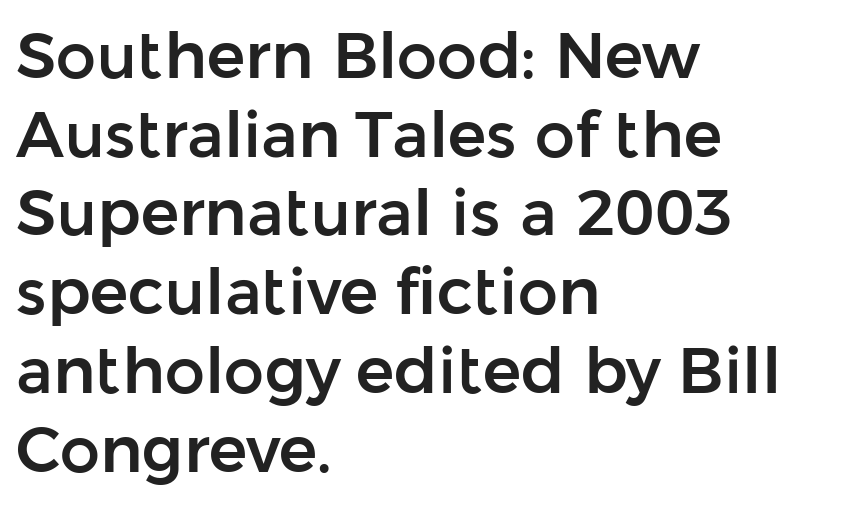
{"serif": "no", "italic": "no", "width": "normal", "stroke_contrast": "low", "x_height": "medium", "monospaced": "no", "underline": "no", "align": "left", "line_spacing_ratio": 1.23, "letter_spacing": "normal", "letter_spacing_em": 0.0, "glyph_px": 64}
